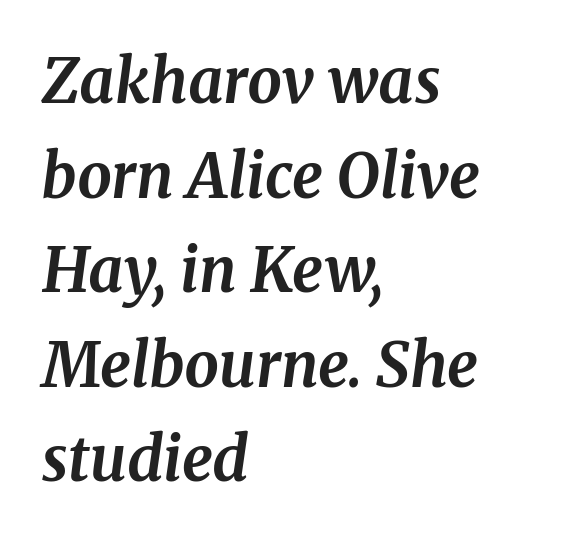
Q: Is the text bold? A: Yes.
Q: Is the text italic (slanted)? A: Yes, it leans right by about 8 degrees.
Q: Is the typeface a serif or a sans-serif typeface? A: Serif.
Q: Is the text underlined? A: No.
Q: How is the paragraph aligned? A: Left-aligned.
Q: Is the spacing between letters normal or unusually wide? A: Normal.
Q: Is the spacing between lines tight, normal or loose? A: Normal.
Q: Width (condensed, normal, or wide)? A: Normal.
Q: Stroke contrast? A: Medium.
Q: x-height? A: Medium.
Q: Monospaced? A: No.
